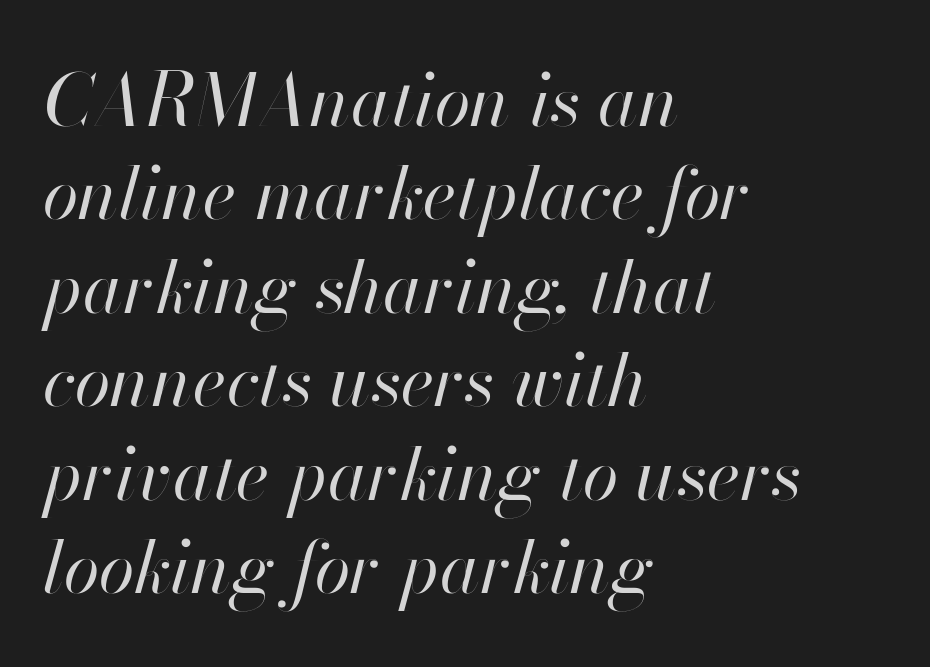
The passage shown is not underscored anywhere. If you drew a line through each stem, it would be angled. No extra tracking has been applied to these lines. Layout note: lines flush left. Do the characters align in a grid? No, the font is proportional.
